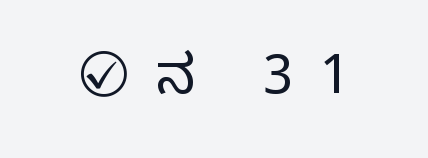
The image shows 55 px light sans-serif type, upright; set unusually wide letter spacing (+0.49 em), not underlined; low stroke contrast and a medium x-height.
